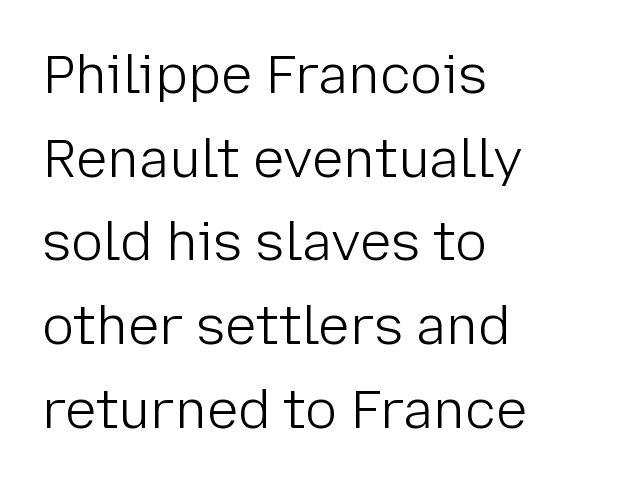
{"serif": "no", "italic": "no", "bold": "no", "weight": "light", "width": "normal", "stroke_contrast": "low", "x_height": "medium", "monospaced": "no", "underline": "no", "align": "left", "line_spacing": "normal", "line_spacing_ratio": 1.58, "letter_spacing": "normal", "letter_spacing_em": 0.0, "glyph_px": 53}
